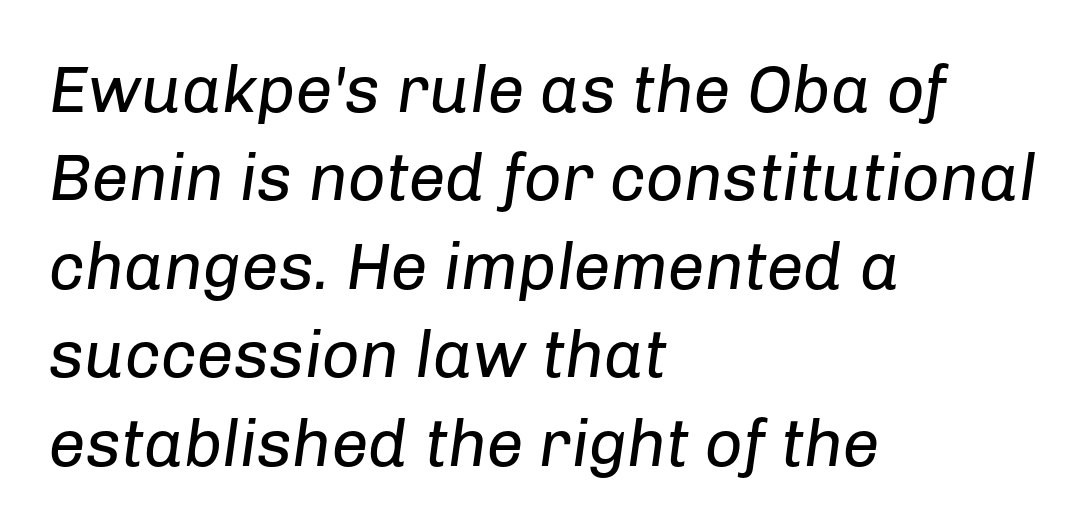
Q: Is the text bold? A: No.
Q: Is the text italic (slanted)? A: Yes, it leans right by about 8 degrees.
Q: Is the text underlined? A: No.
Q: How is the paragraph aligned? A: Left-aligned.
Q: Is the spacing between letters normal or unusually wide? A: Normal.
Q: Is the spacing between lines tight, normal or loose? A: Normal.
Q: Width (condensed, normal, or wide)? A: Normal.
Q: Stroke contrast? A: Low.
Q: x-height? A: Medium.
Q: Monospaced? A: No.
